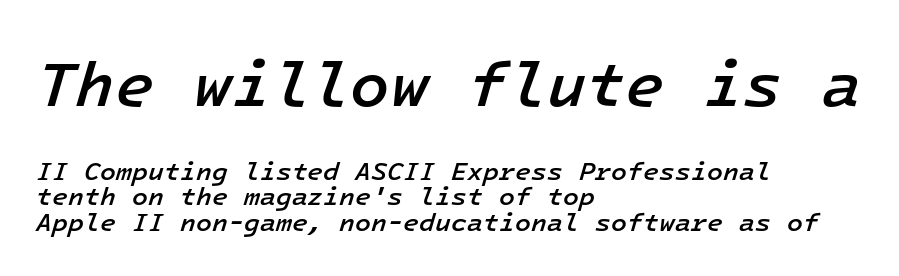
{"italic": "yes", "lean": "right", "slant_degrees": 16, "bold": "semi", "weight": "semibold", "width": "normal", "stroke_contrast": "low", "x_height": "medium", "monospaced": "yes", "underline": "no", "align": "left", "line_spacing": "tight", "line_spacing_ratio": 0.99, "letter_spacing": "normal", "letter_spacing_em": 0.0, "larger_block": "first", "size_ratio": 2.46, "glyph_px": 64}
